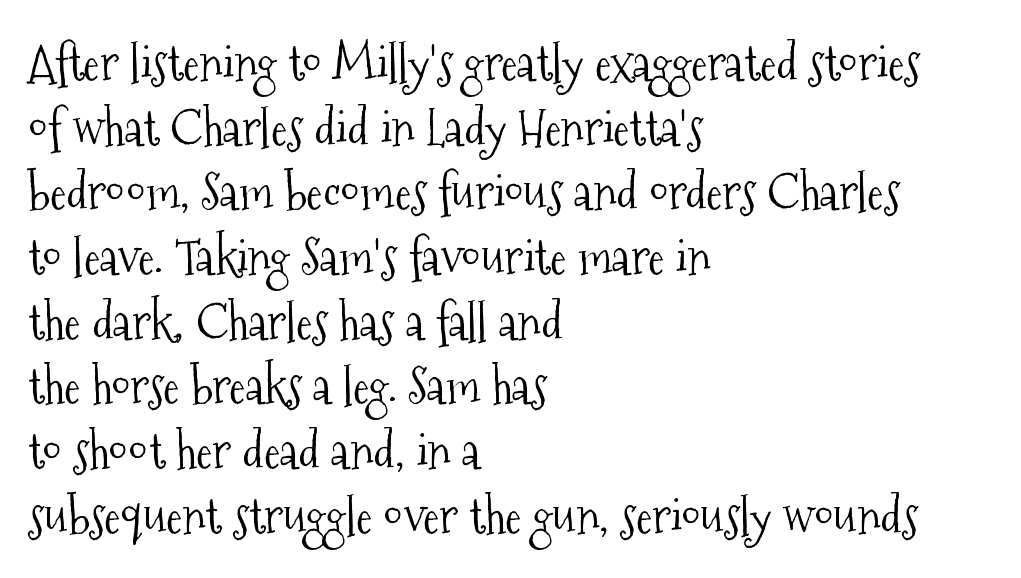
{"serif": "yes", "italic": "no", "bold": "no", "weight": "light", "width": "condensed", "stroke_contrast": "medium", "x_height": "medium", "monospaced": "no", "underline": "no", "align": "left", "line_spacing": "normal", "line_spacing_ratio": 1.32, "letter_spacing": "normal", "letter_spacing_em": 0.0, "glyph_px": 49}
